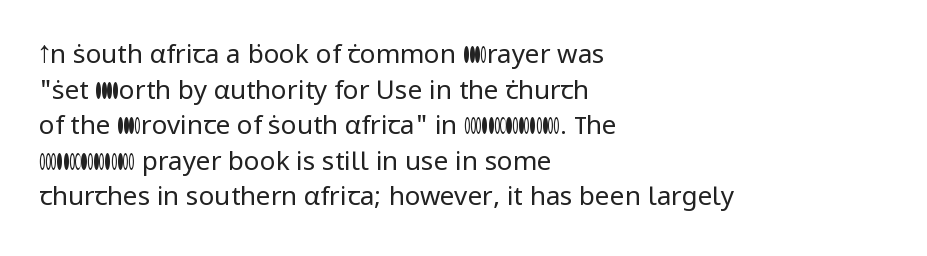
The image shows 26 px text type, upright; set left-aligned, normal line spacing (1.37x), normal letter spacing, not underlined.
